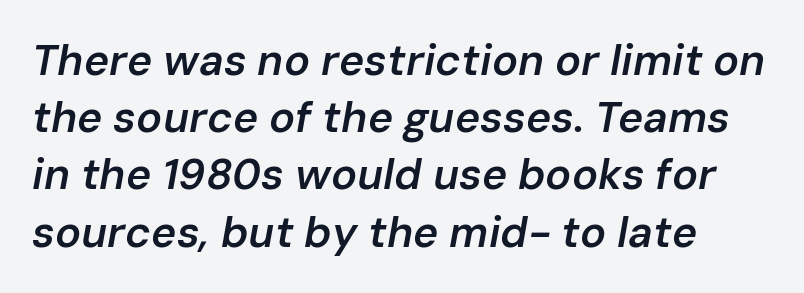
Q: Is the text bold? A: Semi-bold.
Q: Is the text italic (slanted)? A: Yes, it leans right by about 10 degrees.
Q: Is the text underlined? A: No.
Q: How is the paragraph aligned? A: Left-aligned.
Q: Is the spacing between letters normal or unusually wide? A: Normal.
Q: Is the spacing between lines tight, normal or loose? A: Normal.
Q: Width (condensed, normal, or wide)? A: Normal.
Q: Stroke contrast? A: Low.
Q: x-height? A: Medium.
Q: Monospaced? A: No.
